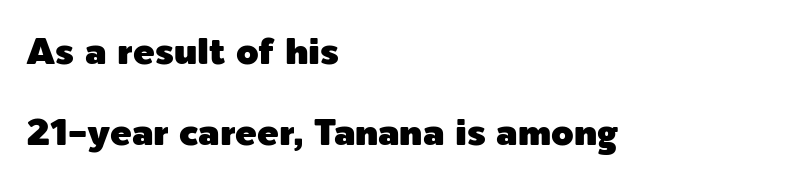
Nope, not italic — everything's standing straight. Here the designer chose a conventional face with non-uniform glyph widths. Stroke terminals: plain, sans-serif. This rendering uses left alignment, leaving the right contour irregular. Glyph-to-glyph distance matches everyday printed text. The zone under the glyphs is completely vacant.
